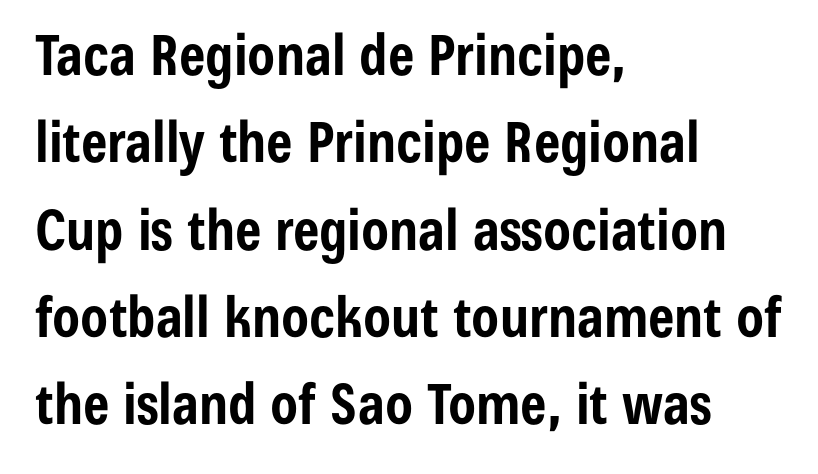
Q: Is the text bold? A: Yes.
Q: Is the text italic (slanted)? A: No, it is upright.
Q: Is the typeface a serif or a sans-serif typeface? A: Sans-serif.
Q: Is the text underlined? A: No.
Q: How is the paragraph aligned? A: Left-aligned.
Q: Is the spacing between letters normal or unusually wide? A: Normal.
Q: Is the spacing between lines tight, normal or loose? A: Normal.
Q: Width (condensed, normal, or wide)? A: Condensed.
Q: Stroke contrast? A: Low.
Q: x-height? A: Medium.
Q: Monospaced? A: No.
